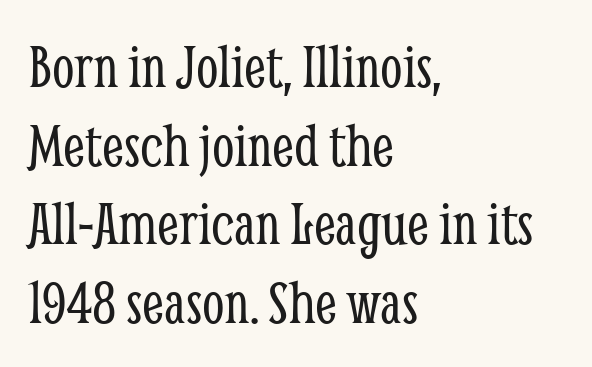
The image shows 64 px light, condensed serif type, upright; set left-aligned, line spacing 1.23x, normal letter spacing, not underlined; low stroke contrast and a medium x-height.
